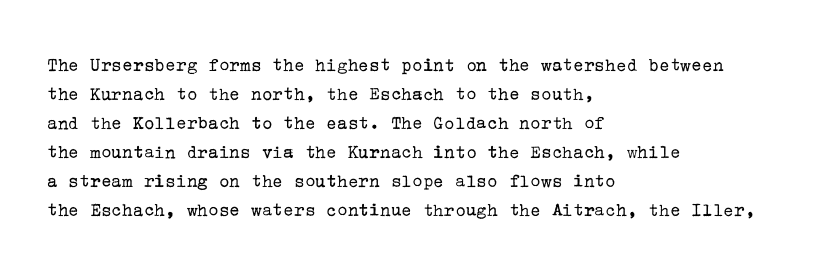
The image shows 20 px text type, upright; set left-aligned, normal line spacing (1.45x), normal letter spacing, not underlined.
